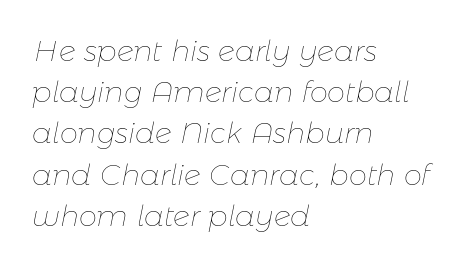
One glance says typical: line gaps are just what's usual. These lines keep a tight, regular rhythm from letter to letter. Think standard paragraph weight, or any step lighter than that. Anything drawn beneath the words? Only blank space.
